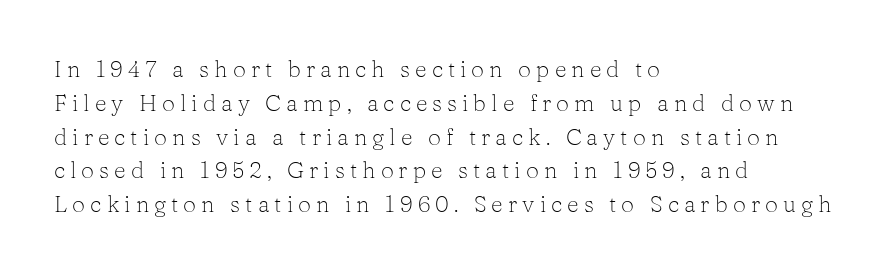
Q: Is the text bold? A: No.
Q: Is the text italic (slanted)? A: No, it is upright.
Q: Is the text underlined? A: No.
Q: How is the paragraph aligned? A: Left-aligned.
Q: Is the spacing between letters normal or unusually wide? A: Unusually wide.
Q: Is the spacing between lines tight, normal or loose? A: Normal.
